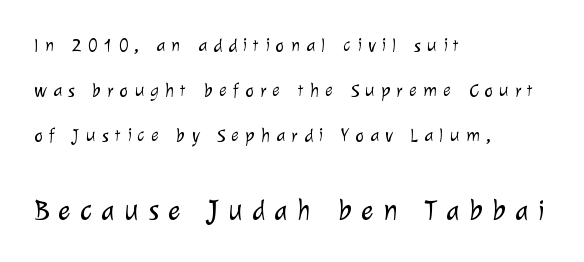
Do the characters align in a grid? No, the font is proportional. Compared with typical paragraphs, the rows here are farther apart. No extra ink here — the face is not bold. The letters in the lower block stand taller than those in the block above. This rendering employs a face without finishing strokes, i.e., a sans-serif. Honestly, there is no underline to notice here at all.
